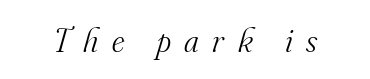
The image shows 34 px light serif type, italic (leaning right); set unusually wide letter spacing (+0.4 em), not underlined; medium stroke contrast and a small x-height.
